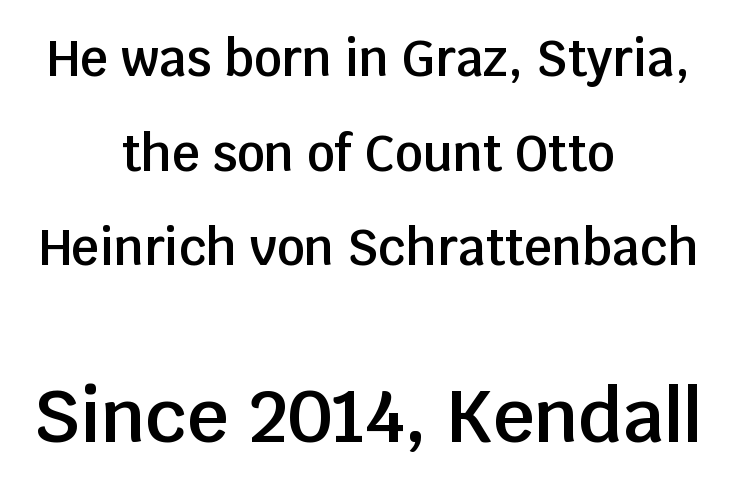
Typeset on center — no edge is straight. The characters look somewhat weighty, a semibold short of true bold. Varying glyph widths throughout — classic text-font behaviour. Is the letter spacing exaggerated? No — it looks like the ordinary default.
